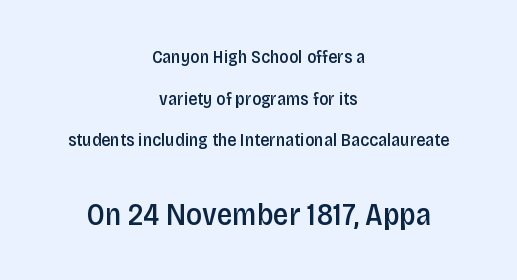
Q: Is the text bold? A: Semi-bold.
Q: Is the text italic (slanted)? A: No, it is upright.
Q: Is the typeface a serif or a sans-serif typeface? A: Sans-serif.
Q: Is the text underlined? A: No.
Q: How is the paragraph aligned? A: Centered.
Q: Is the spacing between letters normal or unusually wide? A: Normal.
Q: Is the spacing between lines tight, normal or loose? A: Loose.
Q: Which block of text is set in a larger size, the first (top) or the second (bottom)? A: The second (bottom) one.
Q: Width (condensed, normal, or wide)? A: Condensed.
Q: Stroke contrast? A: Low.
Q: x-height? A: Large.
Q: Monospaced? A: No.
